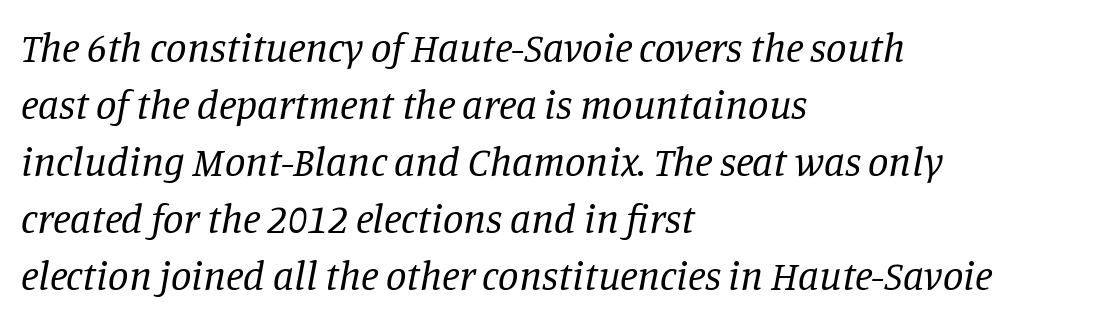
{"serif": "yes", "italic": "yes", "lean": "right", "slant_degrees": 11, "bold": "no", "weight": "regular", "width": "normal", "stroke_contrast": "low", "x_height": "large", "monospaced": "no", "underline": "no", "align": "left", "line_spacing": "normal", "line_spacing_ratio": 1.39, "letter_spacing": "normal", "letter_spacing_em": 0.0, "glyph_px": 41}
